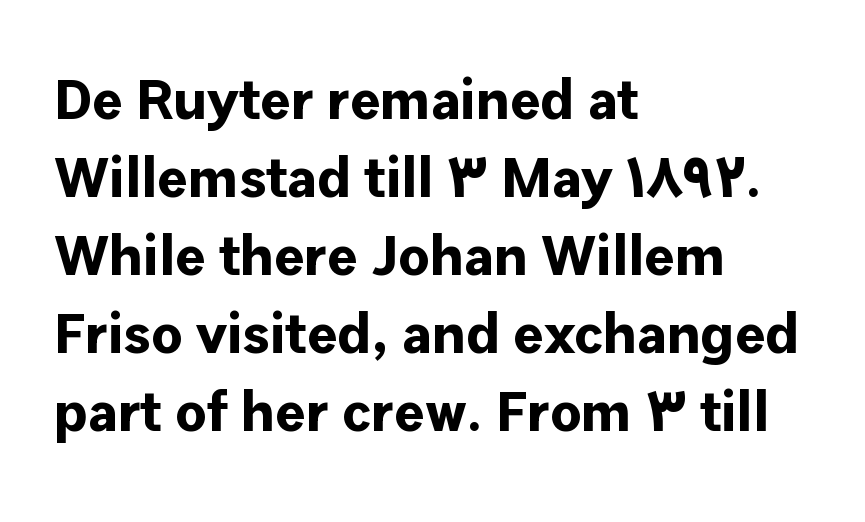
The image shows 57 px bold sans-serif type, upright; set left-aligned, normal line spacing (1.37x), normal letter spacing, not underlined; low stroke contrast and a medium x-height.
